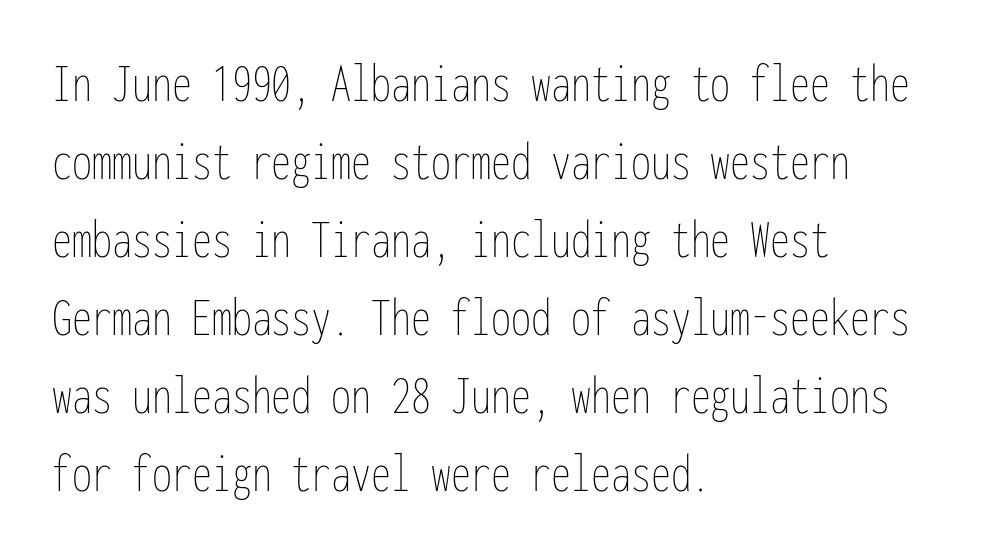
Q: Is the text bold? A: No.
Q: Is the text italic (slanted)? A: No, it is upright.
Q: Is the text underlined? A: No.
Q: How is the paragraph aligned? A: Left-aligned.
Q: Is the spacing between letters normal or unusually wide? A: Normal.
Q: Is the spacing between lines tight, normal or loose? A: Normal.
Q: Width (condensed, normal, or wide)? A: Condensed.
Q: Stroke contrast? A: Low.
Q: x-height? A: Medium.
Q: Monospaced? A: Yes.
